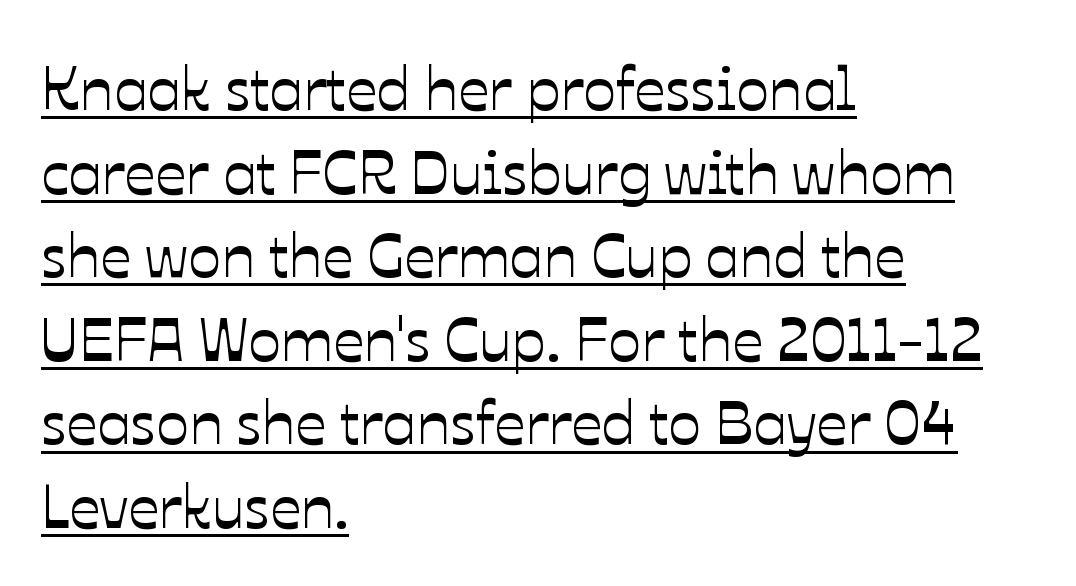
Q: Is the text italic (slanted)? A: No, it is upright.
Q: Is the text underlined? A: Yes.
Q: How is the paragraph aligned? A: Left-aligned.
Q: Is the spacing between letters normal or unusually wide? A: Normal.
Q: Is the spacing between lines tight, normal or loose? A: Normal.
Q: Width (condensed, normal, or wide)? A: Normal.
Q: Stroke contrast? A: Low.
Q: x-height? A: Medium.
Q: Monospaced? A: No.
